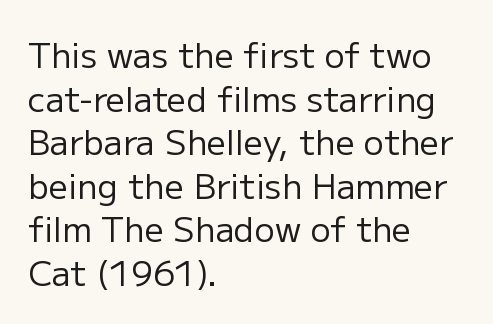
{"serif": "no", "italic": "no", "bold": "no", "weight": "regular", "width": "normal", "stroke_contrast": "low", "x_height": "medium", "monospaced": "no", "underline": "no", "align": "left", "line_spacing": "normal", "line_spacing_ratio": 1.28, "letter_spacing": "normal", "letter_spacing_em": 0.0, "glyph_px": 34}
